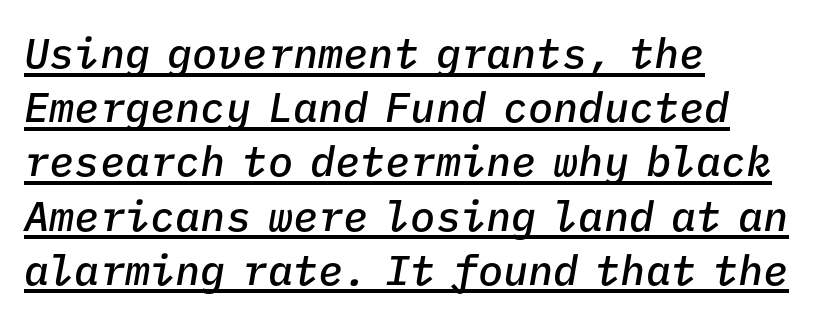
Q: Is the text bold? A: Semi-bold.
Q: Is the text italic (slanted)? A: Yes, it leans right by about 9 degrees.
Q: Is the text underlined? A: Yes.
Q: How is the paragraph aligned? A: Left-aligned.
Q: Is the spacing between letters normal or unusually wide? A: Normal.
Q: Is the spacing between lines tight, normal or loose? A: Normal.
Q: Width (condensed, normal, or wide)? A: Normal.
Q: Stroke contrast? A: Low.
Q: x-height? A: Medium.
Q: Monospaced? A: Yes.
